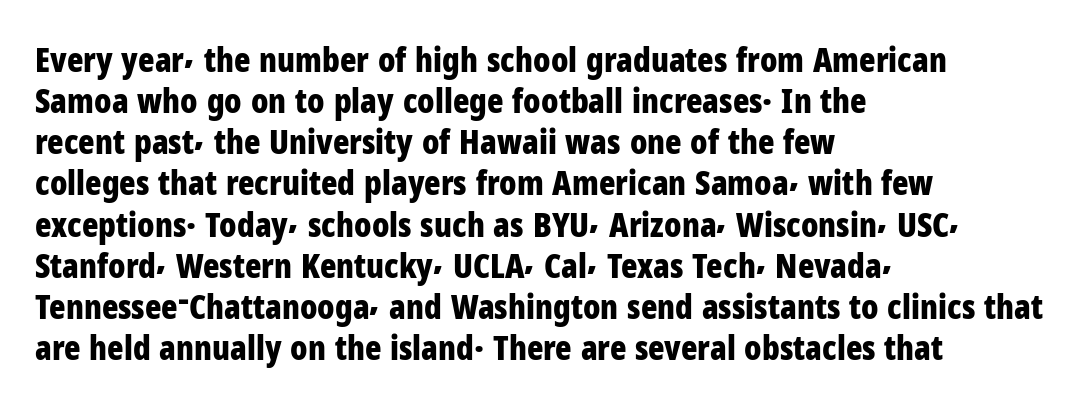
The image shows 34 px bold, condensed sans-serif type, upright; set left-aligned, line spacing 1.21x, normal letter spacing, not underlined; low stroke contrast and a medium x-height.
